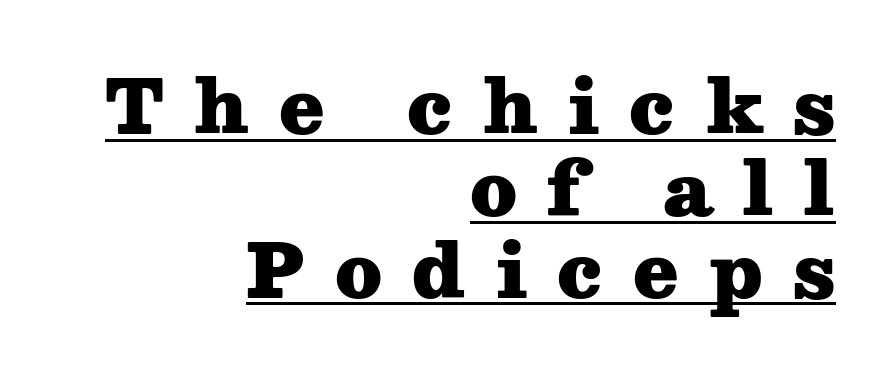
{"serif": "yes", "italic": "no", "bold": "yes", "weight": "heavy", "width": "wide", "stroke_contrast": "medium", "x_height": "medium", "monospaced": "no", "underline": "yes", "align": "right", "line_spacing": "tight", "line_spacing_ratio": 1.12, "letter_spacing": "wide", "letter_spacing_em": 0.41, "glyph_px": 73}
